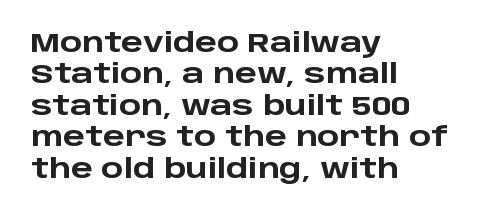
Posture: straight, roman, zero tilt. A student would call this left alignment; a typographer would say flush left, rag right. Rule under the text: the space is simply empty. Between one letter and the next there's only the usual sliver of space. Plenty of ink on the page — the face is bold.
